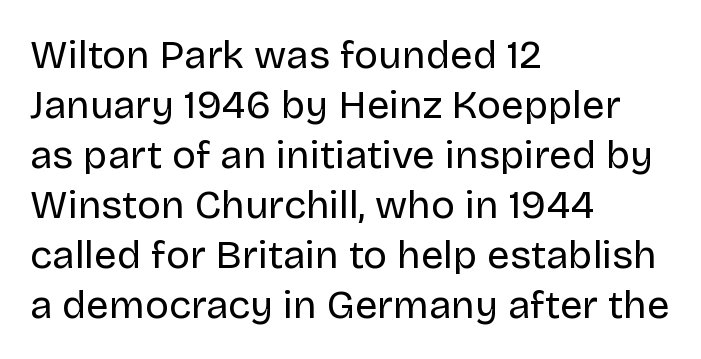
{"serif": "no", "italic": "no", "bold": "no", "weight": "regular", "width": "normal", "stroke_contrast": "low", "x_height": "large", "monospaced": "no", "underline": "no", "align": "left", "line_spacing": "normal", "line_spacing_ratio": 1.25, "letter_spacing": "normal", "letter_spacing_em": 0.0, "glyph_px": 40}
